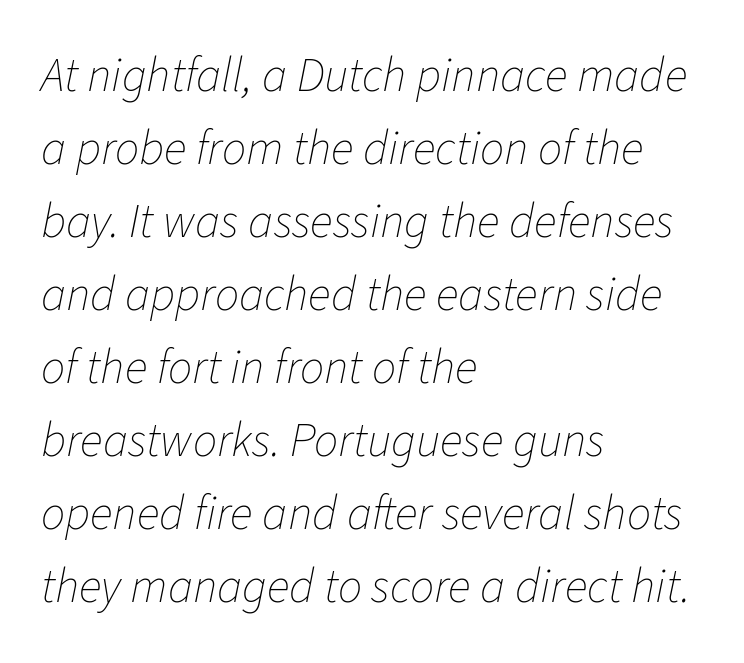
{"italic": "yes", "lean": "right", "slant_degrees": 11, "bold": "no", "weight": "thin", "width": "normal", "stroke_contrast": "low", "x_height": "medium", "monospaced": "no", "underline": "no", "align": "left", "line_spacing": "normal", "line_spacing_ratio": 1.52, "letter_spacing": "normal", "letter_spacing_em": 0.0, "glyph_px": 48}
